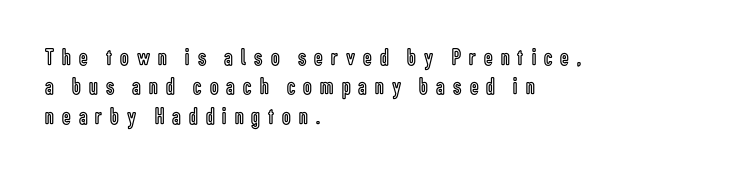
The image shows 24 px text type, upright; set left-aligned, line spacing 1.22x, unusually wide letter spacing (+0.34 em), not underlined.
